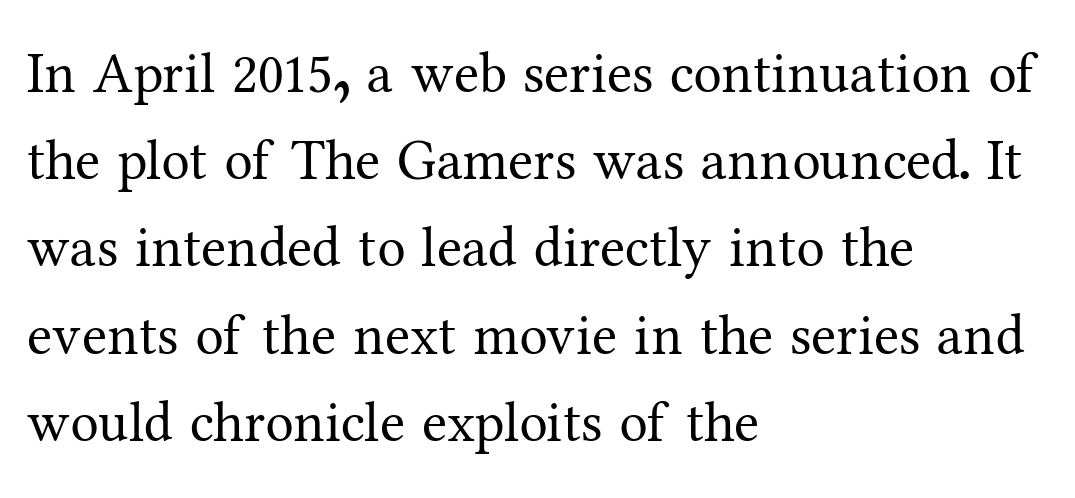
Q: Is the text bold? A: No.
Q: Is the text italic (slanted)? A: No, it is upright.
Q: Is the typeface a serif or a sans-serif typeface? A: Serif.
Q: Is the text underlined? A: No.
Q: How is the paragraph aligned? A: Left-aligned.
Q: Is the spacing between letters normal or unusually wide? A: Normal.
Q: Is the spacing between lines tight, normal or loose? A: Normal.
Q: Width (condensed, normal, or wide)? A: Normal.
Q: Stroke contrast? A: Medium.
Q: x-height? A: Medium.
Q: Monospaced? A: No.
